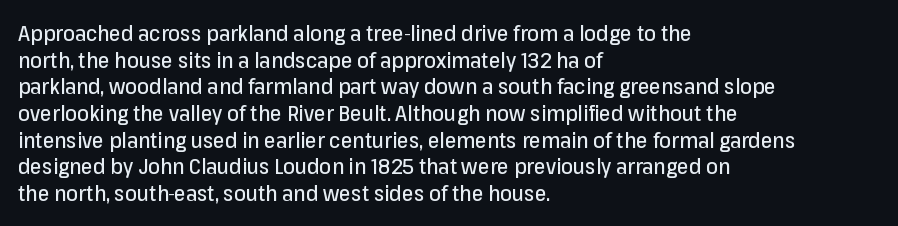
Q: Is the text italic (slanted)? A: No, it is upright.
Q: Is the text underlined? A: No.
Q: How is the paragraph aligned? A: Left-aligned.
Q: Is the spacing between letters normal or unusually wide? A: Normal.
Q: Is the spacing between lines tight, normal or loose? A: Normal.
